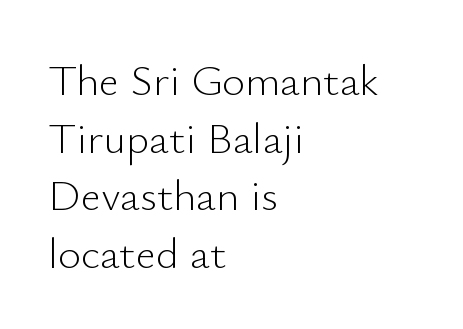
The image shows 44 px light sans-serif type, upright; set left-aligned, normal line spacing (1.31x), normal letter spacing, not underlined; low stroke contrast and a small x-height.
